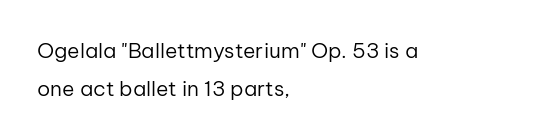
The image shows 21 px text type, upright; set left-aligned, line spacing 1.81x, normal letter spacing, not underlined.
